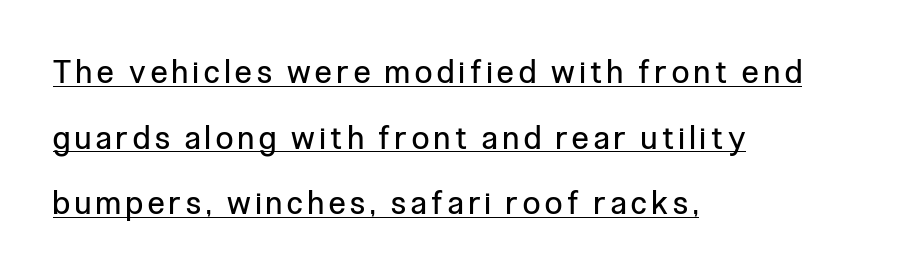
Q: Is the text bold? A: No.
Q: Is the text italic (slanted)? A: No, it is upright.
Q: Is the typeface a serif or a sans-serif typeface? A: Sans-serif.
Q: Is the text underlined? A: Yes.
Q: How is the paragraph aligned? A: Left-aligned.
Q: Is the spacing between lines tight, normal or loose? A: Loose.
Q: Width (condensed, normal, or wide)? A: Condensed.
Q: Stroke contrast? A: Low.
Q: x-height? A: Medium.
Q: Monospaced? A: No.
